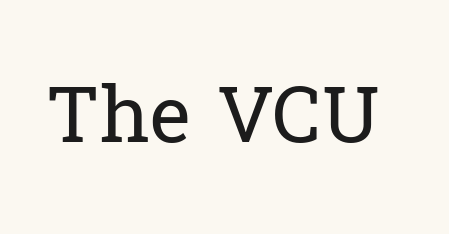
Q: Is the text bold? A: No.
Q: Is the text italic (slanted)? A: No, it is upright.
Q: Is the typeface a serif or a sans-serif typeface? A: Serif.
Q: Is the text underlined? A: No.
Q: Is the spacing between letters normal or unusually wide? A: Normal.
Q: Width (condensed, normal, or wide)? A: Normal.
Q: Stroke contrast? A: Low.
Q: x-height? A: Medium.
Q: Monospaced? A: No.
